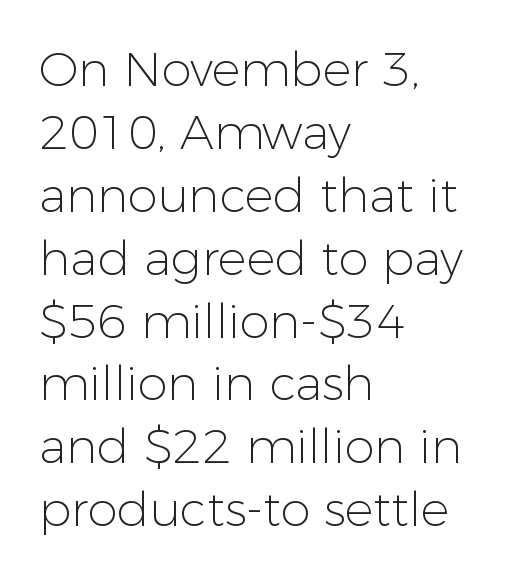
The image shows 48 px light sans-serif type, upright; set left-aligned, normal line spacing (1.31x), normal letter spacing, not underlined; low stroke contrast and a medium x-height.
